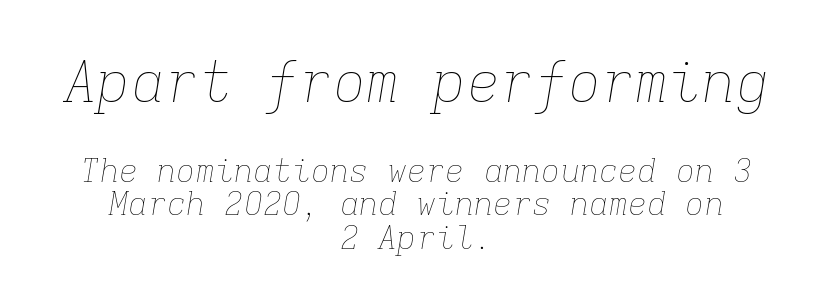
Q: Is the text bold? A: No.
Q: Is the text italic (slanted)? A: Yes, it leans right by about 9 degrees.
Q: Is the text underlined? A: No.
Q: How is the paragraph aligned? A: Centered.
Q: Is the spacing between letters normal or unusually wide? A: Normal.
Q: Is the spacing between lines tight, normal or loose? A: Tight.
Q: Which block of text is set in a larger size, the first (top) or the second (bottom)? A: The first (top) one.
Q: Width (condensed, normal, or wide)? A: Normal.
Q: Stroke contrast? A: Low.
Q: x-height? A: Medium.
Q: Monospaced? A: Yes.
